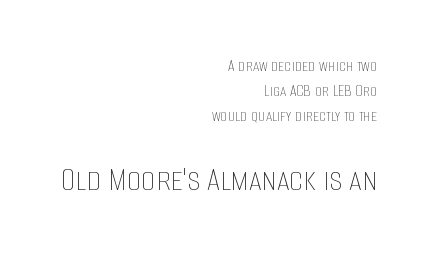
Q: Is the text bold? A: No.
Q: Is the text italic (slanted)? A: No, it is upright.
Q: Is the text underlined? A: No.
Q: How is the paragraph aligned? A: Right-aligned.
Q: Is the spacing between letters normal or unusually wide? A: Normal.
Q: Is the spacing between lines tight, normal or loose? A: Normal.
Q: Which block of text is set in a larger size, the first (top) or the second (bottom)? A: The second (bottom) one.
Q: Width (condensed, normal, or wide)? A: Condensed.
Q: Stroke contrast? A: Low.
Q: x-height? A: Large.
Q: Monospaced? A: No.
